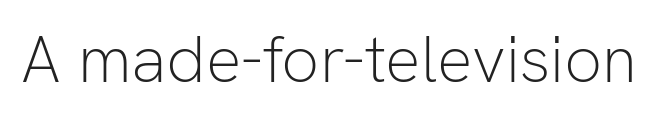
Type without underlining. Stem width sits at or under what a default text font uses. Think of a printed novel: that variable character pitch is what you see here. This is sans-serif lettering, the kind often seen on screens and signage.
